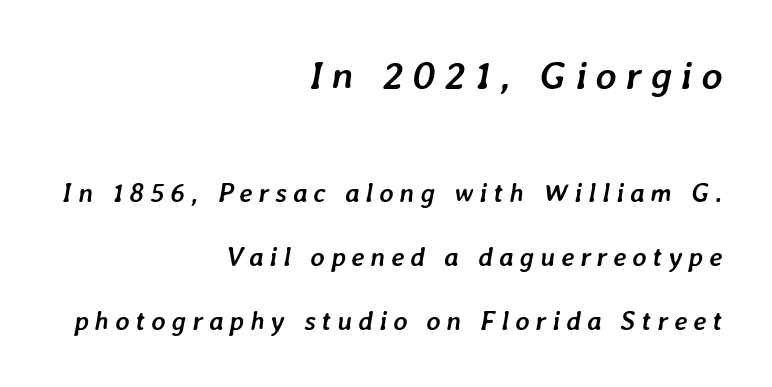
The upper block of text is set noticeably larger than the block beneath it. Does the leading feel generous? Absolutely, it's lavish. Tall strokes in this sample are angled rather than plumb. Loose tracking; the words dissolve into strings of separated letters. This sample is right-justified, so line beginnings fall wherever the words allow.
